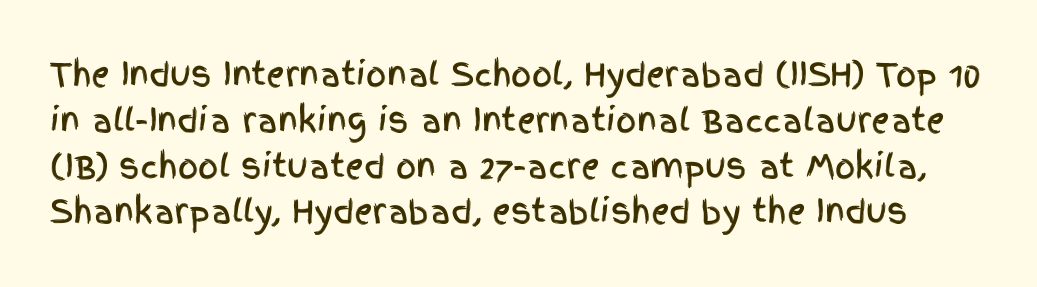
{"serif": "no", "italic": "no", "width": "condensed", "x_height": "large", "monospaced": "no", "underline": "no", "line_spacing": "normal", "line_spacing_ratio": 1.43, "letter_spacing": "normal", "letter_spacing_em": 0.0, "glyph_px": 32}
